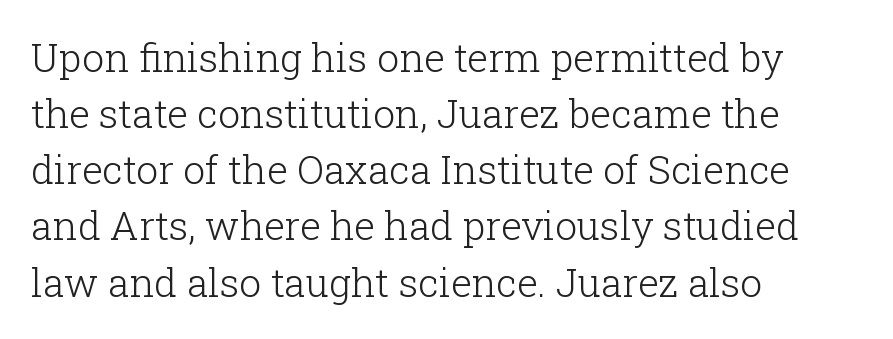
Characters remain perfectly vertical along every line. A student would call this left alignment; a typographer would say flush left, rag right. This is serif lettering, the kind often seen in printed books. No heavy texture on the line: the type isn't bold.
